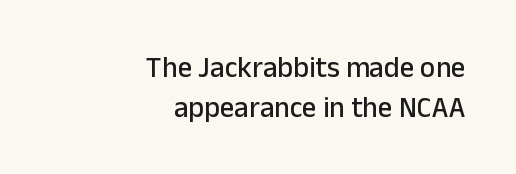
The foot of each line stays bare and open. Looks like regular typesetting: each glyph gets only the width it needs. The face used here is rendered with its standard letterfit. The lines in this sample share a right terminus and differ only in where they begin. These lines are composed in type without serifs. Regular leading.
